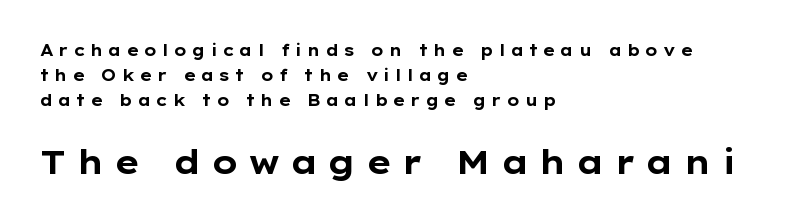
Q: Is the text bold? A: Yes.
Q: Is the text italic (slanted)? A: No, it is upright.
Q: Is the typeface a serif or a sans-serif typeface? A: Sans-serif.
Q: Is the text underlined? A: No.
Q: How is the paragraph aligned? A: Left-aligned.
Q: Is the spacing between letters normal or unusually wide? A: Unusually wide.
Q: Is the spacing between lines tight, normal or loose? A: Normal.
Q: Which block of text is set in a larger size, the first (top) or the second (bottom)? A: The second (bottom) one.
Q: Width (condensed, normal, or wide)? A: Wide.
Q: Stroke contrast? A: Low.
Q: x-height? A: Medium.
Q: Monospaced? A: No.
